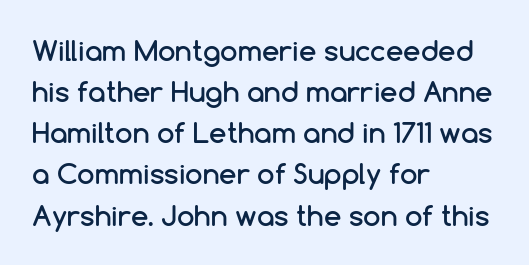
In terms of letterform style, serifs are entirely absent. This sample has the flowing, uneven cadence of proportional lettering. Ascenders rise straight up at ninety degrees. In terms of leading, this rendering sits right in the middle. Lines of text with bare space underneath.
